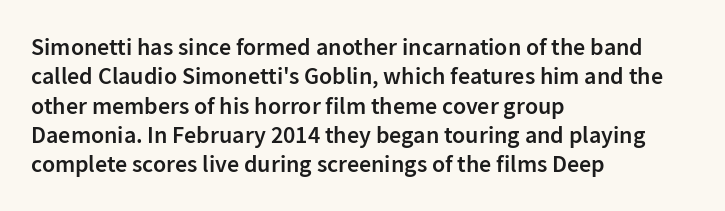
This rendering leaves character spacing at its baseline value. The gap between lines stays unmarked. Characters remain perfectly vertical along every line. The compositor pushed each line to the left boundary.
